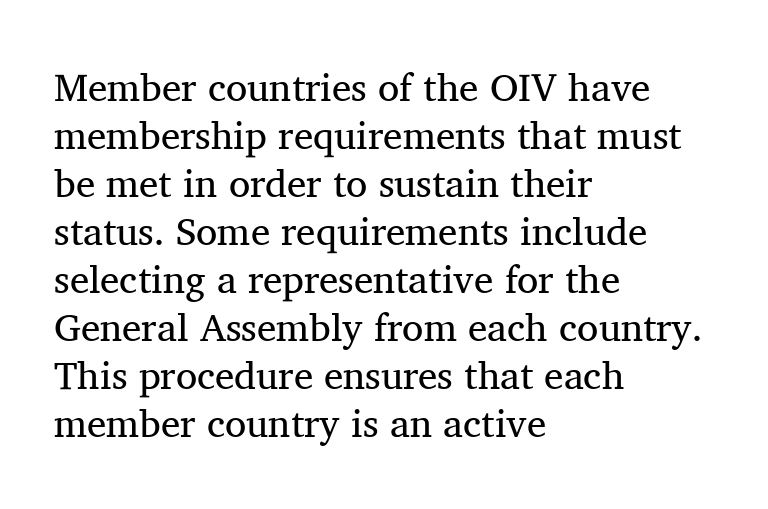
Q: Is the text bold? A: No.
Q: Is the text italic (slanted)? A: No, it is upright.
Q: Is the typeface a serif or a sans-serif typeface? A: Serif.
Q: Is the text underlined? A: No.
Q: How is the paragraph aligned? A: Left-aligned.
Q: Is the spacing between letters normal or unusually wide? A: Normal.
Q: Width (condensed, normal, or wide)? A: Normal.
Q: Stroke contrast? A: Medium.
Q: x-height? A: Medium.
Q: Monospaced? A: No.
